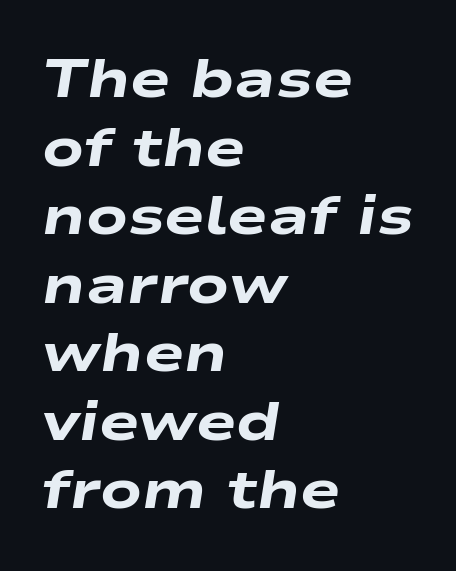
Reading down the column, the eye jumps a familiar distance to each next line. Plain, unruled lines of type. You could not count columns in this text — the font is proportionally spaced. In terms of weight, the rendering is a true, heavy bold.
